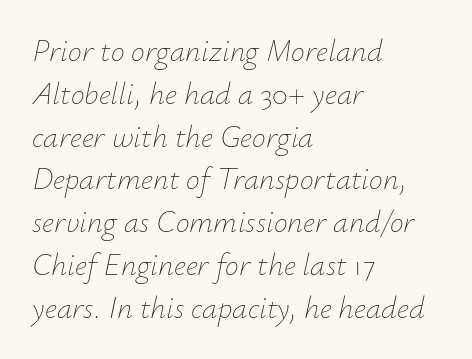
Q: Is the text bold? A: No.
Q: Is the text italic (slanted)? A: Yes, it leans right by about 12 degrees.
Q: Is the text underlined? A: No.
Q: How is the paragraph aligned? A: Left-aligned.
Q: Is the spacing between letters normal or unusually wide? A: Normal.
Q: Is the spacing between lines tight, normal or loose? A: Normal.
Q: Width (condensed, normal, or wide)? A: Normal.
Q: Stroke contrast? A: Low.
Q: x-height? A: Small.
Q: Monospaced? A: No.
